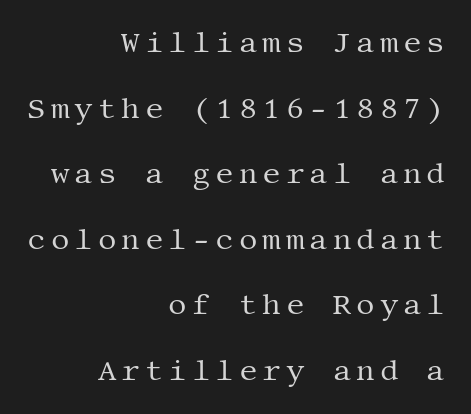
Q: Is the text bold? A: No.
Q: Is the text italic (slanted)? A: No, it is upright.
Q: Is the typeface a serif or a sans-serif typeface? A: Serif.
Q: Is the text underlined? A: No.
Q: How is the paragraph aligned? A: Right-aligned.
Q: Is the spacing between lines tight, normal or loose? A: Loose.
Q: Width (condensed, normal, or wide)? A: Normal.
Q: Stroke contrast? A: Medium.
Q: x-height? A: Large.
